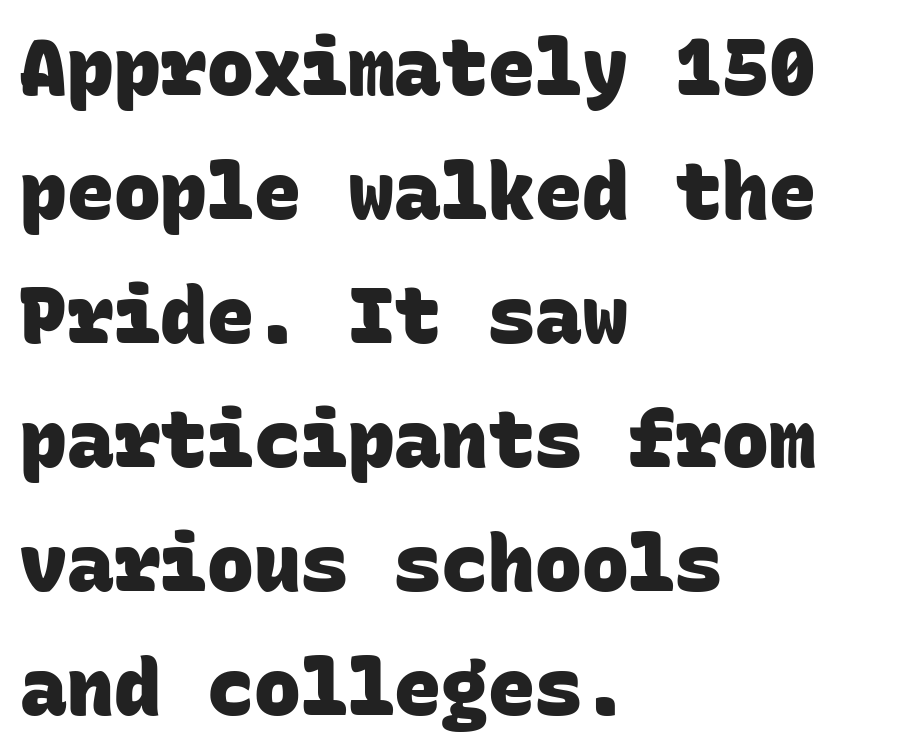
{"serif": "no", "bold": "yes", "weight": "heavy", "width": "normal", "stroke_contrast": "low", "x_height": "large", "monospaced": "yes", "underline": "no", "align": "left", "line_spacing": "normal", "line_spacing_ratio": 1.59, "letter_spacing": "normal", "letter_spacing_em": 0.0, "glyph_px": 78}
